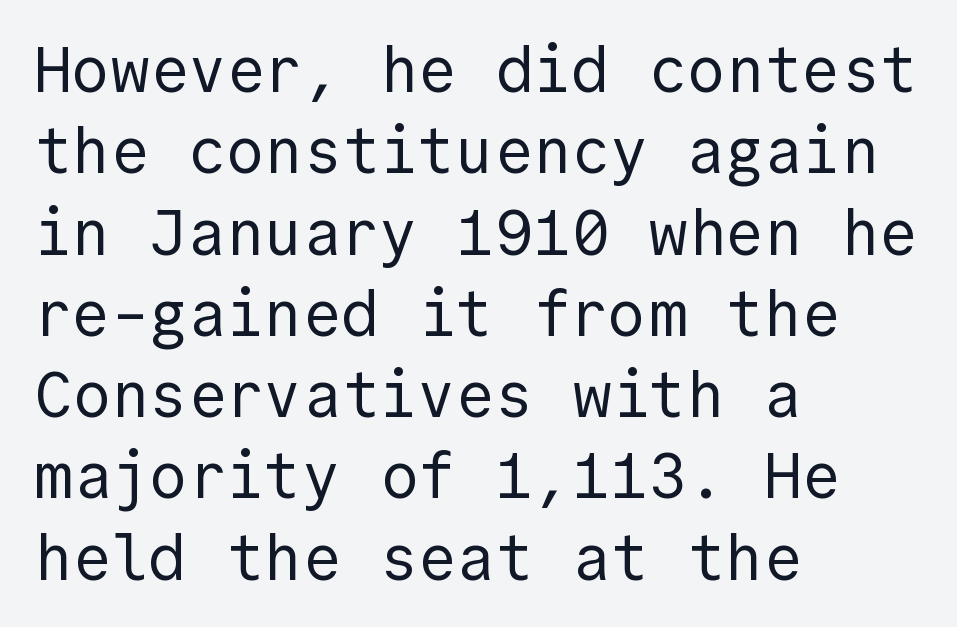
The image shows 64 px regular-weight sans-serif type, upright; set left-aligned, normal line spacing (1.27x), normal letter spacing, not underlined; a medium x-height.
